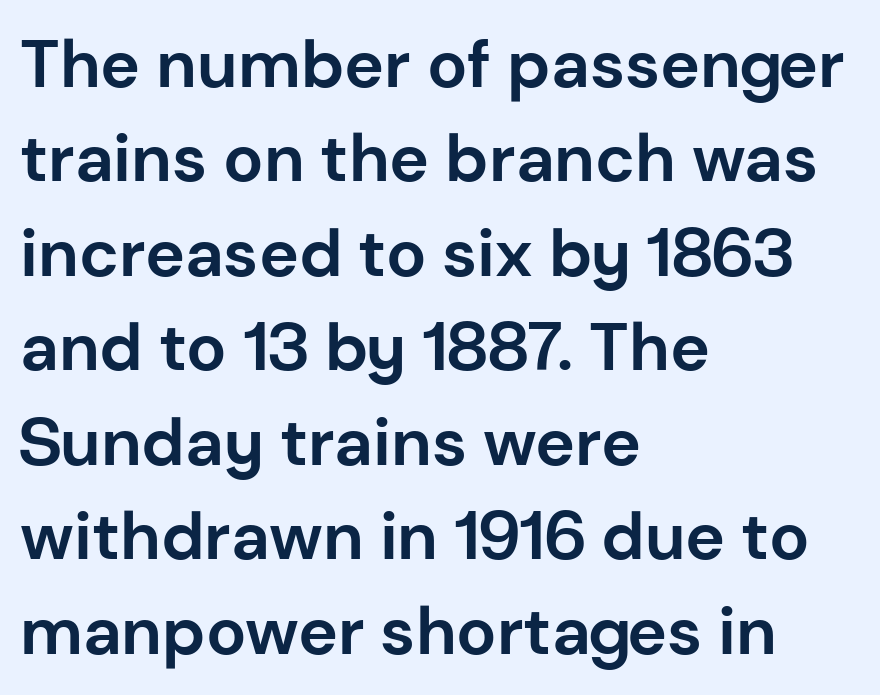
{"serif": "no", "italic": "no", "bold": "yes", "weight": "bold", "width": "normal", "stroke_contrast": "low", "x_height": "medium", "monospaced": "no", "underline": "no", "align": "left", "line_spacing": "normal", "line_spacing_ratio": 1.41, "letter_spacing": "normal", "letter_spacing_em": 0.0, "glyph_px": 67}
